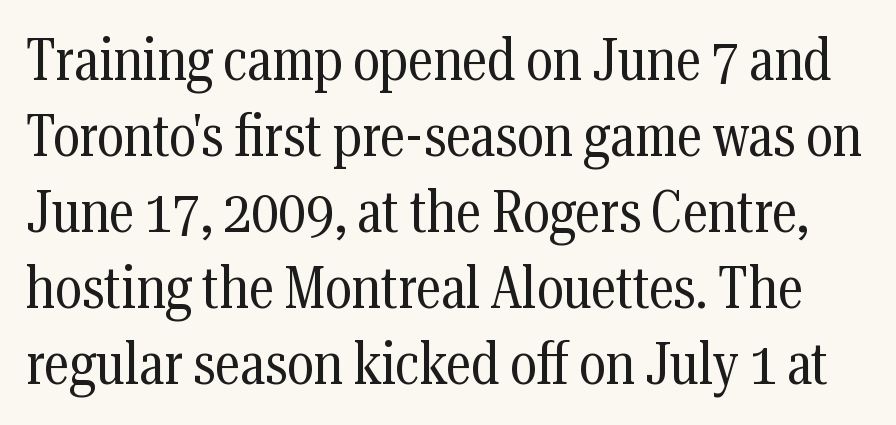
{"serif": "yes", "italic": "no", "bold": "no", "weight": "regular", "width": "condensed", "stroke_contrast": "medium", "x_height": "medium", "monospaced": "no", "underline": "no", "line_spacing": "normal", "line_spacing_ratio": 1.31, "letter_spacing": "normal", "letter_spacing_em": 0.0, "glyph_px": 58}
